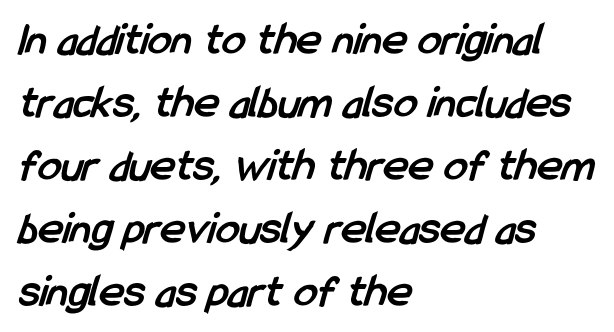
The image shows 47 px semibold, condensed sans-serif type; set left-aligned, normal line spacing (1.34x), normal letter spacing, not underlined; low stroke contrast and a medium x-height.
